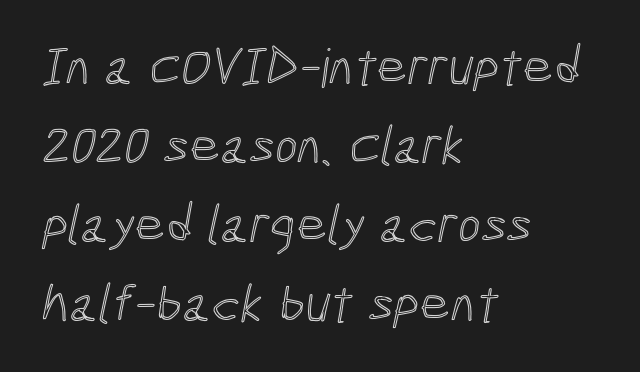
Q: Is the text underlined? A: No.
Q: How is the paragraph aligned? A: Left-aligned.
Q: Is the spacing between letters normal or unusually wide? A: Normal.
Q: Is the spacing between lines tight, normal or loose? A: Normal.
Q: Width (condensed, normal, or wide)? A: Condensed.
Q: x-height? A: Medium.
Q: Monospaced? A: No.
